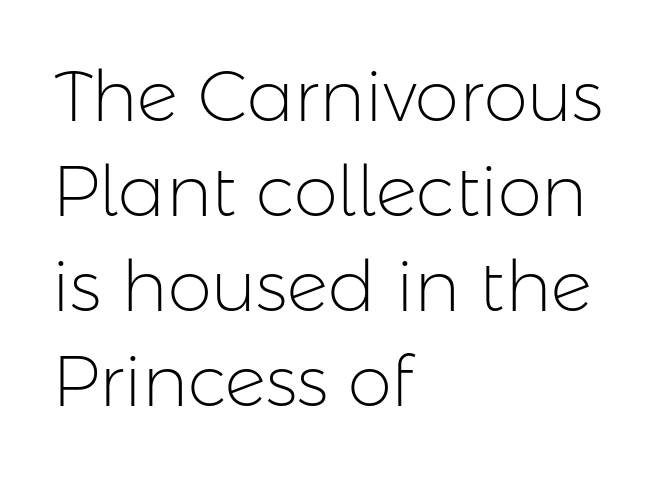
{"serif": "no", "italic": "no", "bold": "no", "weight": "light", "width": "normal", "stroke_contrast": "low", "x_height": "medium", "monospaced": "no", "underline": "no", "align": "left", "line_spacing": "normal", "line_spacing_ratio": 1.34, "letter_spacing": "normal", "letter_spacing_em": 0.0, "glyph_px": 71}
